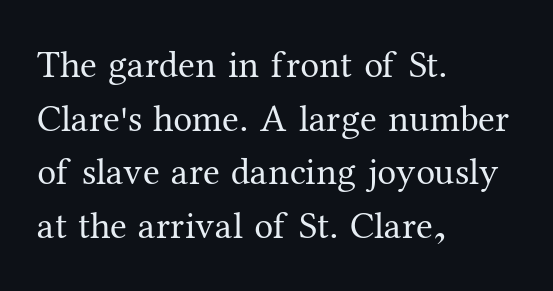
{"serif": "yes", "italic": "no", "bold": "no", "weight": "regular", "width": "normal", "stroke_contrast": "medium", "x_height": "medium", "monospaced": "no", "underline": "no", "align": "left", "line_spacing": "normal", "line_spacing_ratio": 1.41, "letter_spacing": "normal", "letter_spacing_em": 0.0, "glyph_px": 38}
